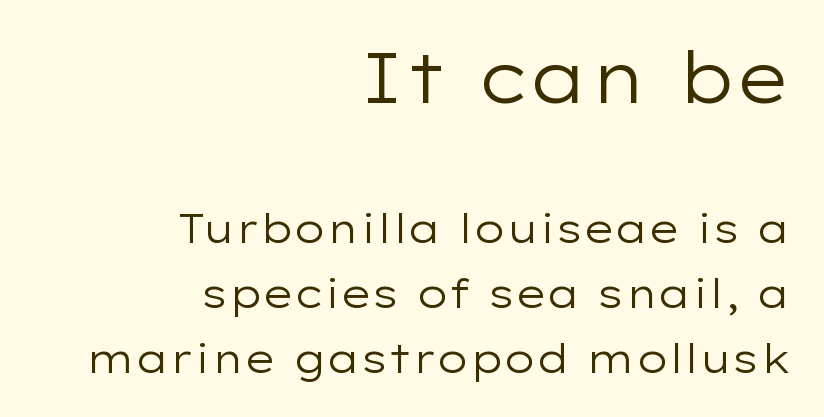
The image shows 70 px regular-weight, wide sans-serif type, upright; set right-aligned, normal line spacing (1.63x), normal letter spacing, not underlined; the first (top) block is 1.75x larger; low stroke contrast and a medium x-height.
